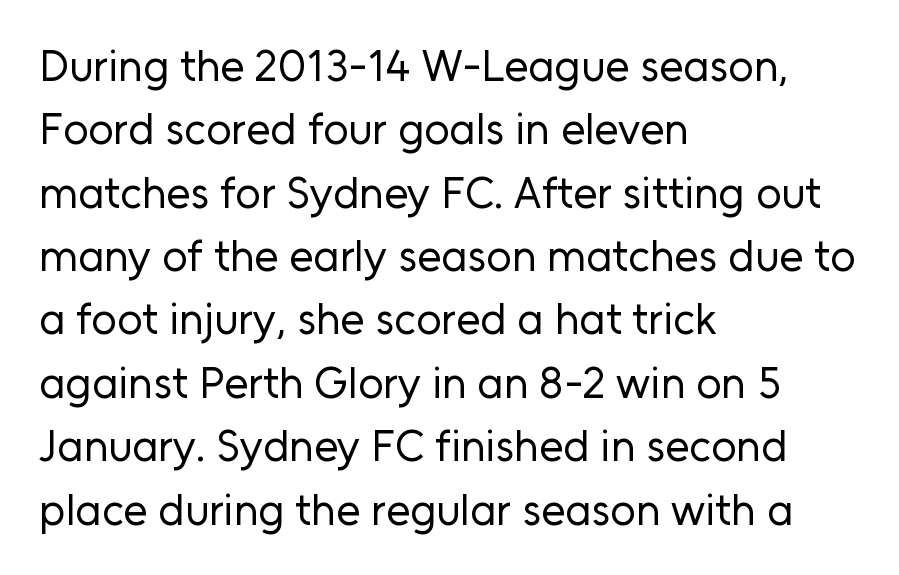
Q: Is the text bold? A: No.
Q: Is the text italic (slanted)? A: No, it is upright.
Q: Is the typeface a serif or a sans-serif typeface? A: Sans-serif.
Q: Is the text underlined? A: No.
Q: How is the paragraph aligned? A: Left-aligned.
Q: Is the spacing between letters normal or unusually wide? A: Normal.
Q: Is the spacing between lines tight, normal or loose? A: Normal.
Q: Width (condensed, normal, or wide)? A: Normal.
Q: Stroke contrast? A: Low.
Q: x-height? A: Medium.
Q: Monospaced? A: No.
